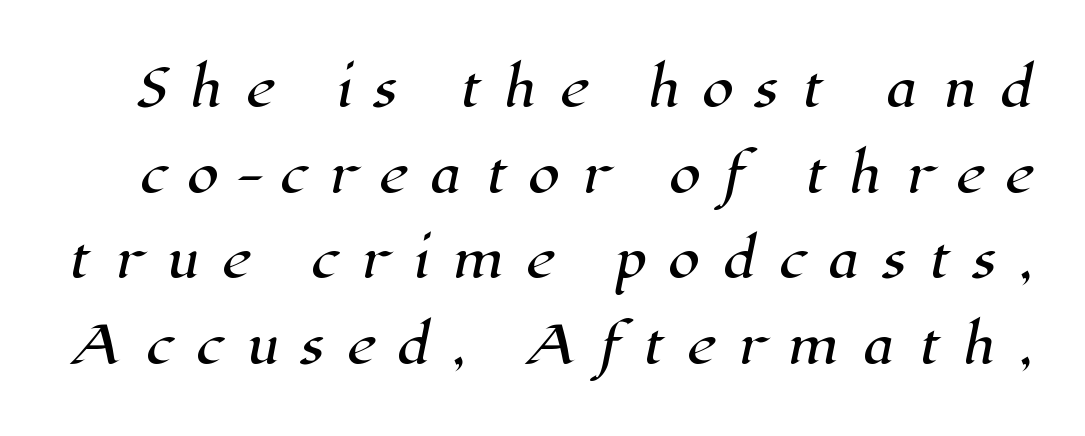
Q: Is the typeface a serif or a sans-serif typeface? A: Serif.
Q: Is the text underlined? A: No.
Q: Is the spacing between letters normal or unusually wide? A: Unusually wide.
Q: Is the spacing between lines tight, normal or loose? A: Normal.
Q: Width (condensed, normal, or wide)? A: Normal.
Q: Stroke contrast? A: High.
Q: x-height? A: Medium.
Q: Monospaced? A: No.
